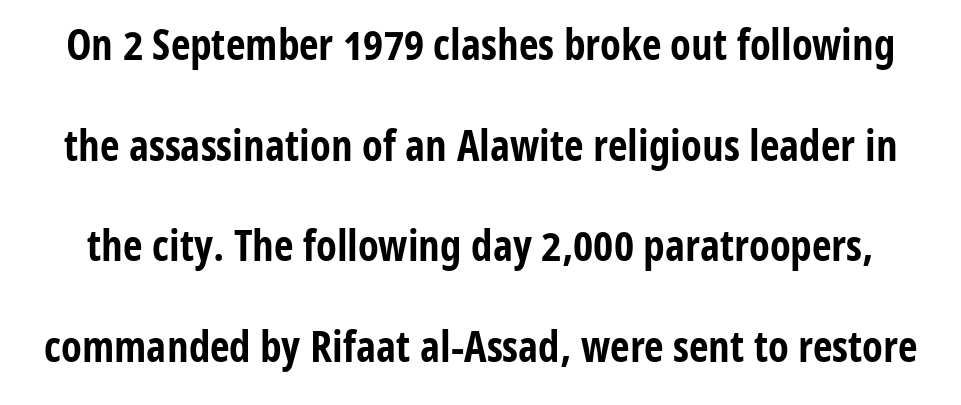
The image shows 43 px bold, condensed sans-serif type, upright; set loose line spacing (2.34x), normal letter spacing, not underlined; low stroke contrast and a medium x-height.
